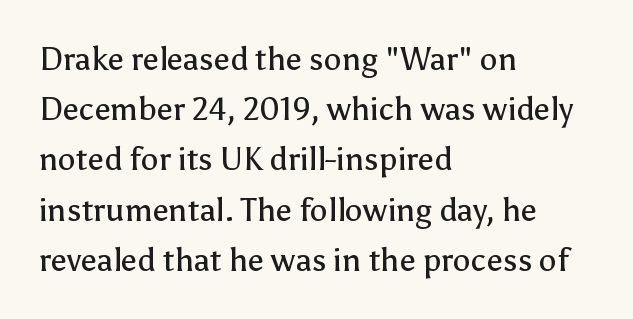
{"serif": "no", "italic": "no", "bold": "no", "weight": "regular", "width": "normal", "stroke_contrast": "low", "x_height": "medium", "monospaced": "no", "underline": "no", "align": "left", "line_spacing": "normal", "line_spacing_ratio": 1.57, "letter_spacing": "normal", "letter_spacing_em": 0.0, "glyph_px": 32}
